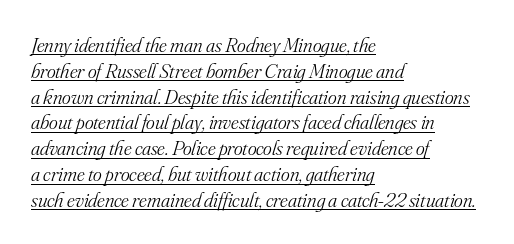
Q: Is the text bold? A: No.
Q: Is the text italic (slanted)? A: Yes, it leans right by about 16 degrees.
Q: Is the text underlined? A: Yes.
Q: How is the paragraph aligned? A: Left-aligned.
Q: Is the spacing between letters normal or unusually wide? A: Normal.
